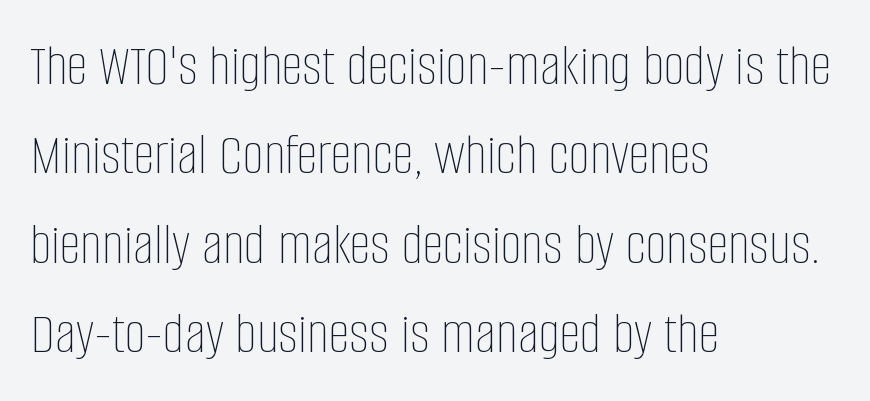
Students, observe: this is what conventionally led text looks like. The passage shown is typed in a proportional face where columns would drift. The space beneath each line is pristine and unruled. The specimen reads as upright at a glance. This rendering leaves character spacing at its baseline value. In CSS terms this would be text-align: left.
